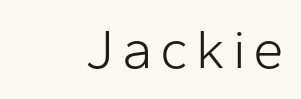
The image shows 55 px light sans-serif type, upright; set right-aligned, not underlined; low stroke contrast and a medium x-height.
